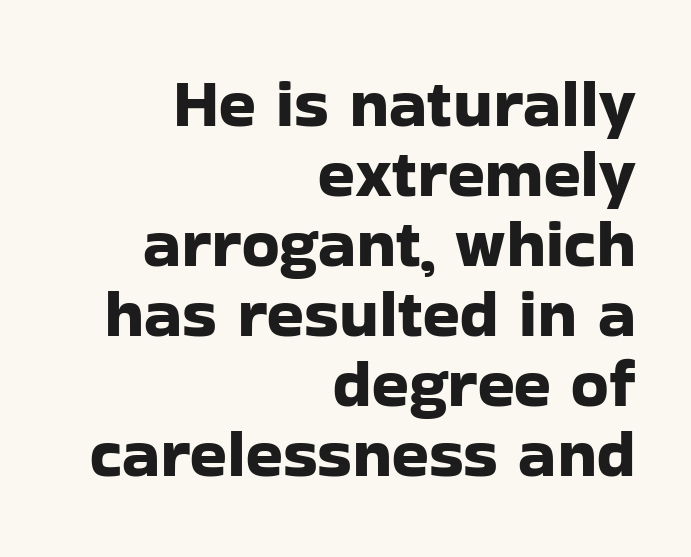
Q: Is the text italic (slanted)? A: No, it is upright.
Q: Is the typeface a serif or a sans-serif typeface? A: Sans-serif.
Q: Is the text underlined? A: No.
Q: How is the paragraph aligned? A: Right-aligned.
Q: Is the spacing between letters normal or unusually wide? A: Normal.
Q: Is the spacing between lines tight, normal or loose? A: Tight.
Q: Width (condensed, normal, or wide)? A: Normal.
Q: Stroke contrast? A: Low.
Q: x-height? A: Medium.
Q: Monospaced? A: No.
